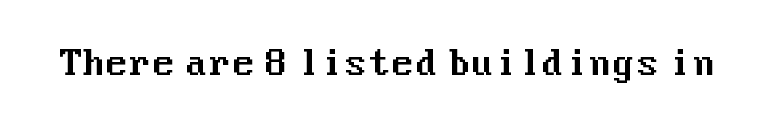
{"serif": "no", "italic": "no", "width": "normal", "stroke_contrast": "medium", "x_height": "medium", "underline": "no", "letter_spacing": "normal", "letter_spacing_em": 0.0, "glyph_px": 34}
